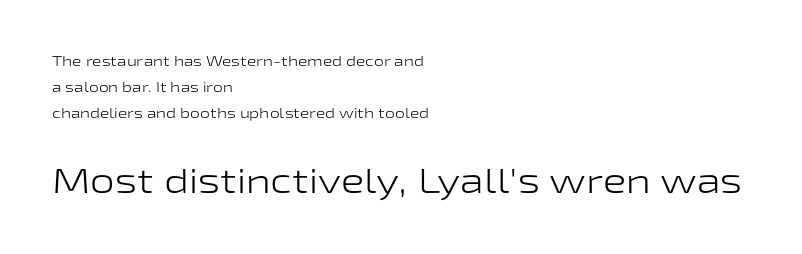
Q: Is the text bold? A: No.
Q: Is the text italic (slanted)? A: No, it is upright.
Q: Is the typeface a serif or a sans-serif typeface? A: Sans-serif.
Q: Is the text underlined? A: No.
Q: How is the paragraph aligned? A: Left-aligned.
Q: Is the spacing between letters normal or unusually wide? A: Normal.
Q: Which block of text is set in a larger size, the first (top) or the second (bottom)? A: The second (bottom) one.
Q: Width (condensed, normal, or wide)? A: Wide.
Q: Stroke contrast? A: Low.
Q: x-height? A: Medium.
Q: Monospaced? A: No.
